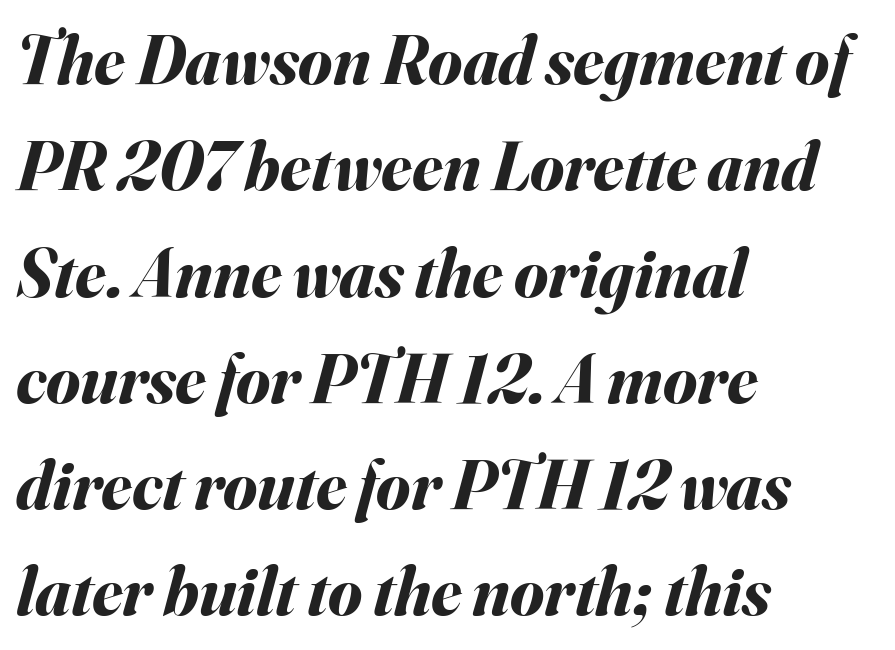
A typesetter would call this proportional, since set widths differ per character. If you drew a ruler down the left edge, every line would touch it. Honestly, there is no underline to notice here at all. How are the letters spaced? Ordinarily, with no added tracking.
